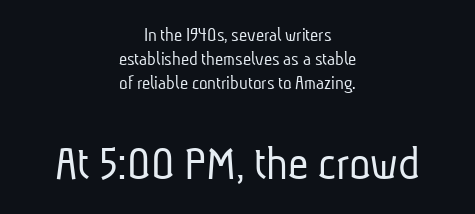
This rendering leaves character spacing at its baseline value. The typeface chosen for these lines omits serifs. These lines are centered, leaving both edges ragged. The foot of each line stays bare and open. The more generous point size was reserved for the lower chunk. A typesetter would call this proportional, since set widths differ per character.
